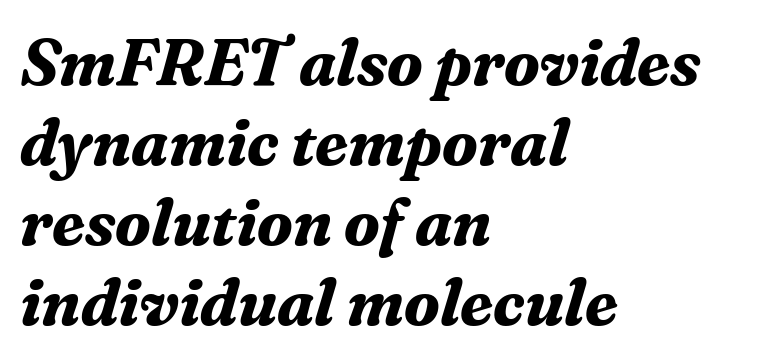
{"serif": "yes", "italic": "yes", "lean": "right", "slant_degrees": 16, "bold": "yes", "weight": "bold", "width": "normal", "stroke_contrast": "medium", "x_height": "medium", "monospaced": "no", "underline": "no", "align": "left", "line_spacing_ratio": 1.21, "letter_spacing": "normal", "letter_spacing_em": 0.0, "glyph_px": 66}
